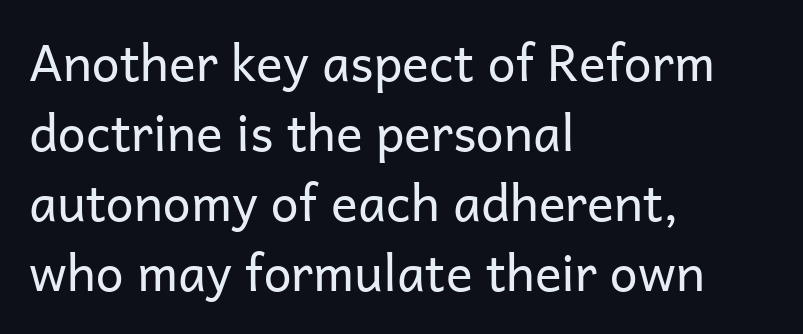
The image shows 50 px regular-weight sans-serif type, upright; set left-aligned, normal line spacing (1.4x), normal letter spacing, not underlined; low stroke contrast and a medium x-height.
